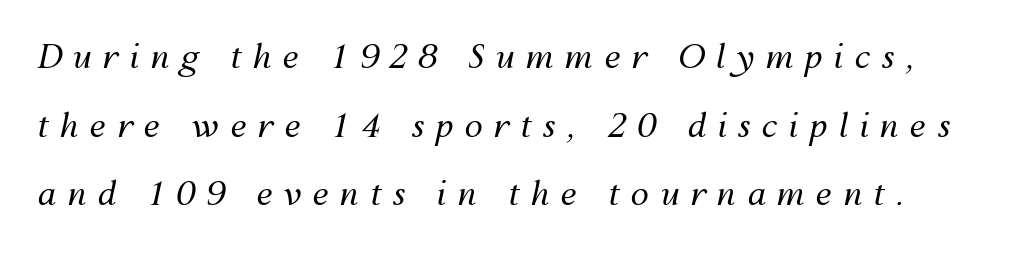
The image shows 33 px regular-weight type, italic (leaning right); set loose line spacing (2.08x), unusually wide letter spacing (+0.33 em), not underlined; medium stroke contrast and a medium x-height.
